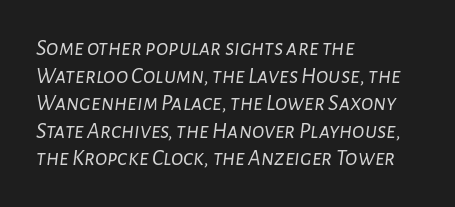
Q: Is the text bold? A: No.
Q: Is the text italic (slanted)? A: Yes, it leans right by about 7 degrees.
Q: Is the text underlined? A: No.
Q: How is the paragraph aligned? A: Left-aligned.
Q: Is the spacing between letters normal or unusually wide? A: Normal.
